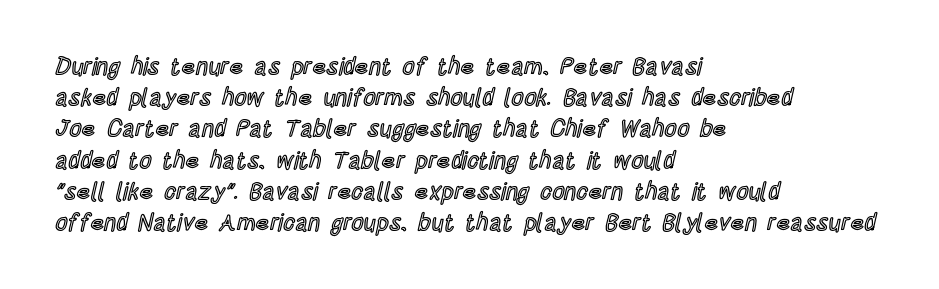
The image shows 24 px text type; set left-aligned, normal line spacing (1.3x), normal letter spacing, not underlined.
